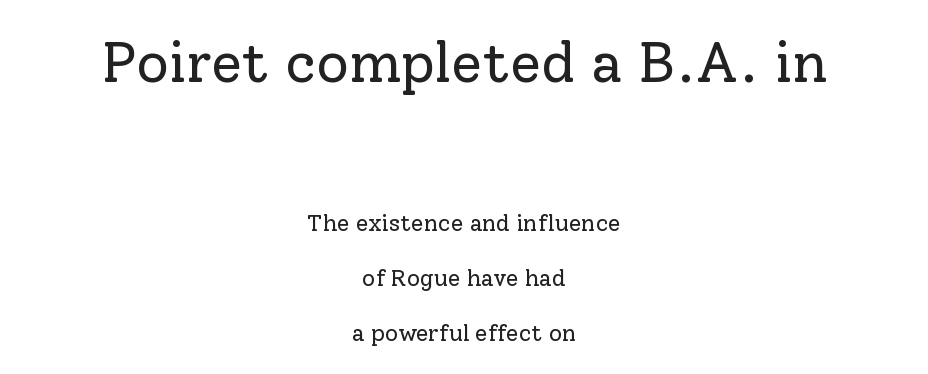
{"serif": "yes", "italic": "no", "bold": "no", "weight": "regular", "width": "normal", "stroke_contrast": "low", "x_height": "medium", "monospaced": "no", "underline": "no", "align": "center", "line_spacing": "loose", "line_spacing_ratio": 2.39, "letter_spacing": "normal", "letter_spacing_em": 0.0, "larger_block": "first", "size_ratio": 2.48, "glyph_px": 57}
